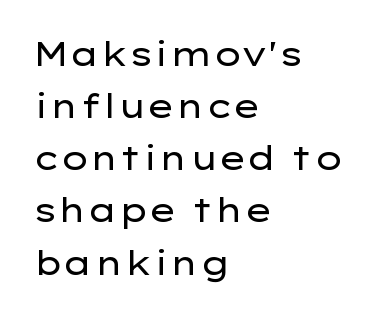
{"serif": "no", "italic": "no", "bold": "no", "weight": "regular", "width": "wide", "stroke_contrast": "low", "x_height": "medium", "monospaced": "no", "underline": "no", "align": "left", "line_spacing": "normal", "line_spacing_ratio": 1.58, "letter_spacing": "normal", "letter_spacing_em": 0.0, "glyph_px": 33}
